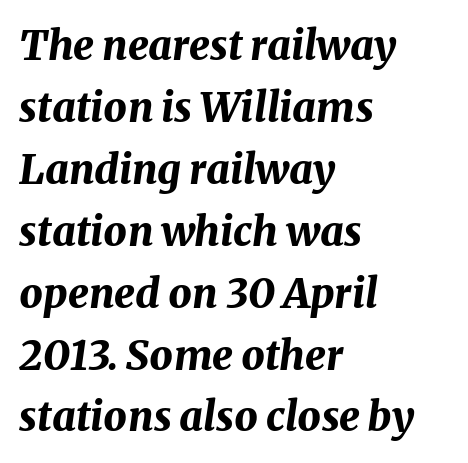
Leading matches the norm, producing a regular column. Italic? Definitely — the glyphs are oblique. The typesetting leans heavy: a genuine bold. The specimen omits any rule beneath the text block's lines. Is this a fixed-width face? No — the glyphs have proportional, varying widths. Which margin do the lines hug? The left one — the right edge is uneven.
